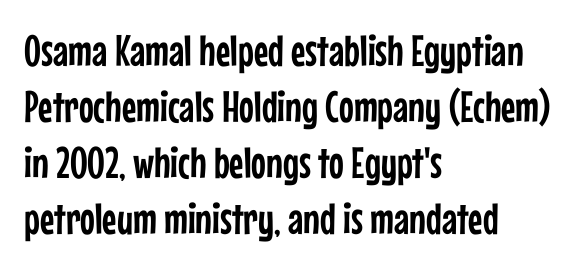
The image shows 44 px condensed sans-serif type, upright; set left-aligned, normal line spacing (1.27x), normal letter spacing, not underlined; low stroke contrast and a medium x-height.
